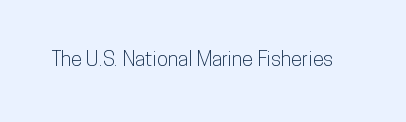
The image shows 20 px text type, upright; set normal letter spacing, not underlined.
